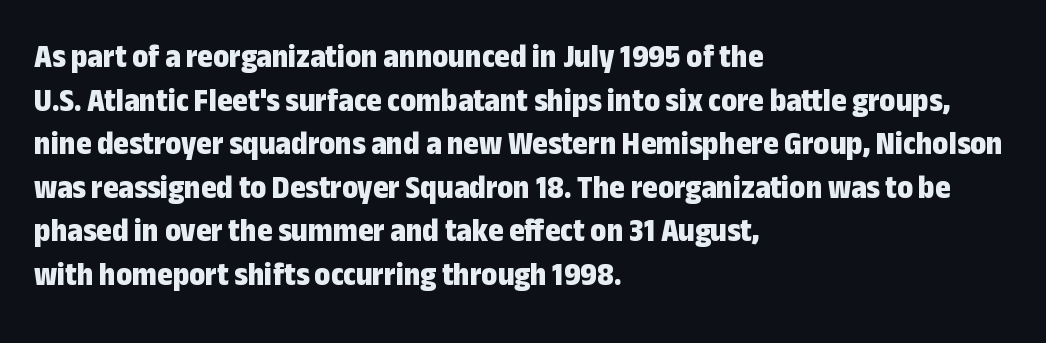
Q: Is the text bold? A: Yes.
Q: Is the text italic (slanted)? A: No, it is upright.
Q: Is the typeface a serif or a sans-serif typeface? A: Sans-serif.
Q: Is the text underlined? A: No.
Q: How is the paragraph aligned? A: Left-aligned.
Q: Is the spacing between letters normal or unusually wide? A: Normal.
Q: Is the spacing between lines tight, normal or loose? A: Normal.
Q: Width (condensed, normal, or wide)? A: Condensed.
Q: Stroke contrast? A: Low.
Q: x-height? A: Medium.
Q: Monospaced? A: No.
